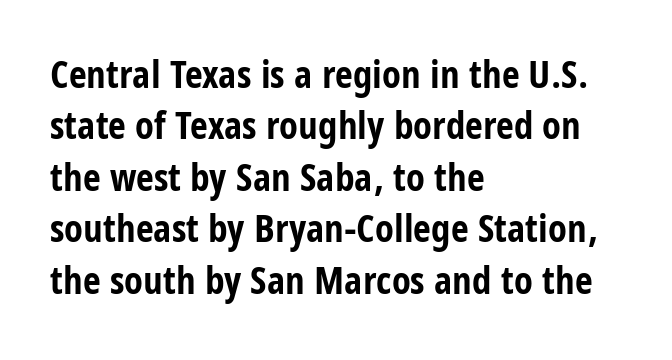
One-word summary of the alignment: left. This sample keeps an unexceptional amount of space between lines. No word sits above an underline. This sample uses a sans-serif face. The letters are bold, with thick, heavy strokes.
